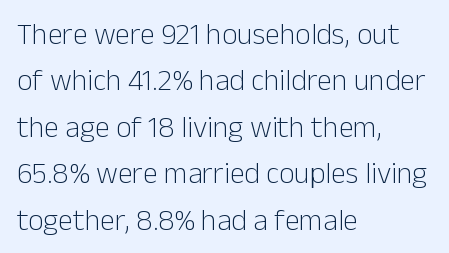
Q: Is the text bold? A: No.
Q: Is the text italic (slanted)? A: No, it is upright.
Q: Is the typeface a serif or a sans-serif typeface? A: Sans-serif.
Q: Is the text underlined? A: No.
Q: How is the paragraph aligned? A: Left-aligned.
Q: Is the spacing between letters normal or unusually wide? A: Normal.
Q: Is the spacing between lines tight, normal or loose? A: Normal.
Q: Width (condensed, normal, or wide)? A: Normal.
Q: Stroke contrast? A: Low.
Q: x-height? A: Medium.
Q: Monospaced? A: No.
